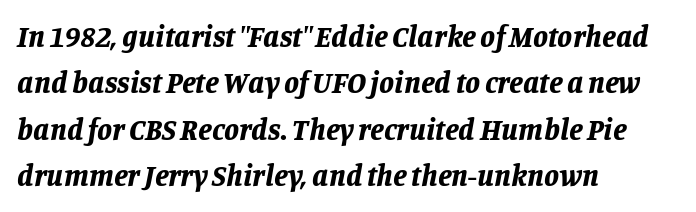
Q: Is the text bold? A: Yes.
Q: Is the text italic (slanted)? A: Yes, it leans right by about 11 degrees.
Q: Is the text underlined? A: No.
Q: How is the paragraph aligned? A: Left-aligned.
Q: Is the spacing between letters normal or unusually wide? A: Normal.
Q: Is the spacing between lines tight, normal or loose? A: Normal.
Q: Width (condensed, normal, or wide)? A: Normal.
Q: Stroke contrast? A: Low.
Q: x-height? A: Large.
Q: Monospaced? A: No.
